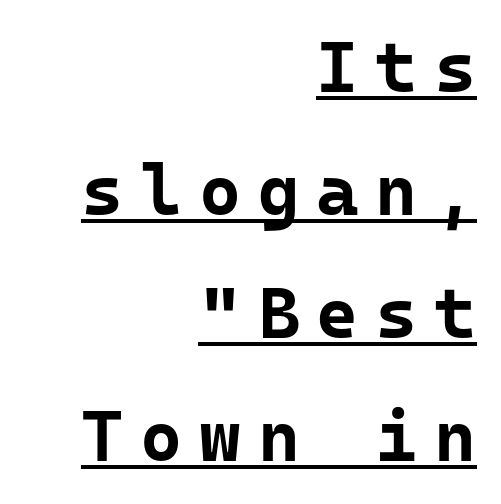
Unlike italic type, these characters show no tilt at all. Examine the stroke ends and you'll find no serifs. Students, note that the glyphs here are deliberately spaced far apart. The rendering uses typewriter-style spacing with identical character cells. Look at the stroke-to-counter ratio: heavy, a bold. These lines stack with their right ends in a neat column.
